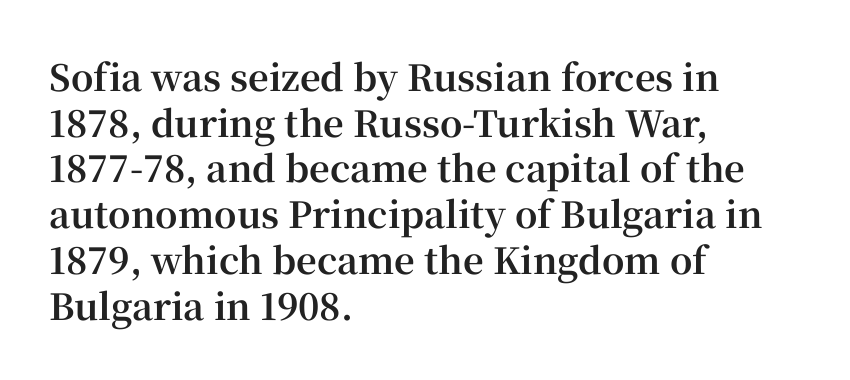
In terms of posture, this sample is upright. Descenders are the only things crossing below the line. What stands out about the letter spacing? Nothing — it is the standard amount. Each letter keeps its own natural width here, so spacing adapts to shape. The text block is weighted toward the left margin, trailing off unevenly rightward.
